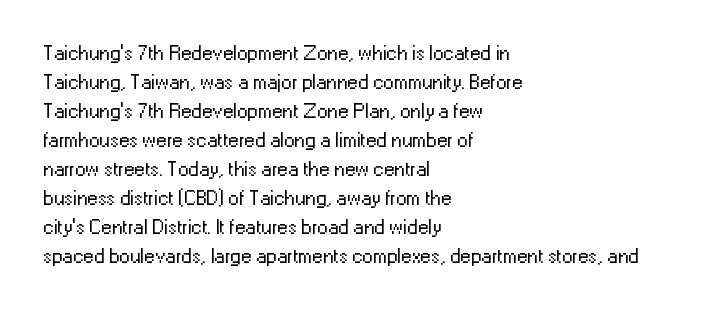
Q: Is the text bold? A: No.
Q: Is the text italic (slanted)? A: No, it is upright.
Q: Is the text underlined? A: No.
Q: How is the paragraph aligned? A: Left-aligned.
Q: Is the spacing between letters normal or unusually wide? A: Normal.
Q: Is the spacing between lines tight, normal or loose? A: Normal.
